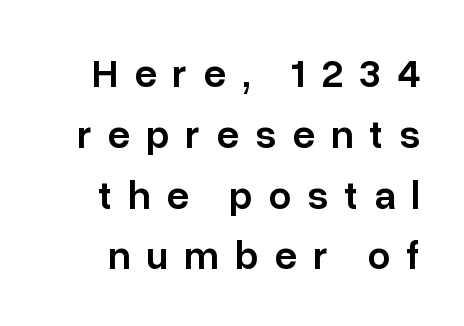
The image shows 40 px semibold sans-serif type, upright; set normal line spacing (1.52x), unusually wide letter spacing (+0.4 em), not underlined; low stroke contrast and a medium x-height.
